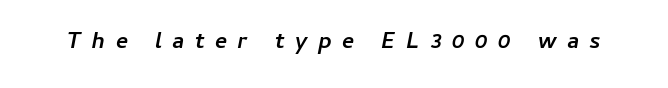
The image shows 23 px bold type, italic (leaning right); set unusually wide letter spacing (+0.45 em), not underlined.
